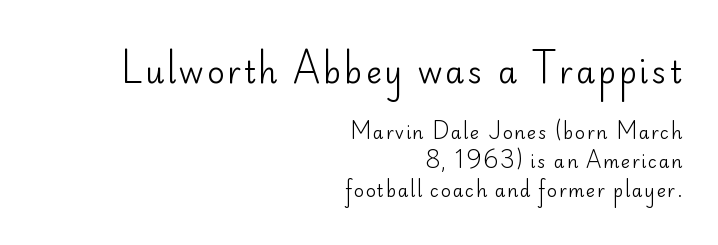
Q: Is the text bold? A: No.
Q: Is the text italic (slanted)? A: No, it is upright.
Q: Is the typeface a serif or a sans-serif typeface? A: Sans-serif.
Q: Is the text underlined? A: No.
Q: How is the paragraph aligned? A: Right-aligned.
Q: Which block of text is set in a larger size, the first (top) or the second (bottom)? A: The first (top) one.
Q: Width (condensed, normal, or wide)? A: Normal.
Q: Stroke contrast? A: Low.
Q: x-height? A: Small.
Q: Monospaced? A: No.
